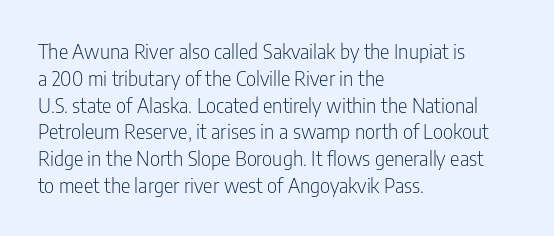
{"italic": "no", "bold": "no", "underline": "no", "align": "left", "line_spacing": "normal", "line_spacing_ratio": 1.34, "letter_spacing": "normal", "letter_spacing_em": 0.0, "glyph_px": 20}
